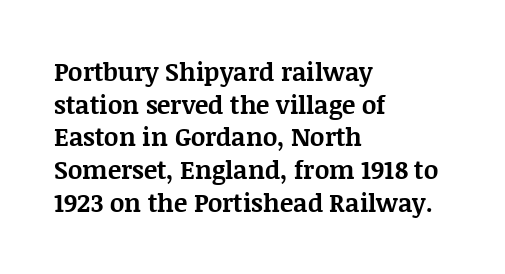
You could call the tracking neutral — neither tight nor loose. Ordinary non-slanted type is in use. Heavy, bold letterforms. Does the copy run flush right? No — it runs flush left. Regular leading.
